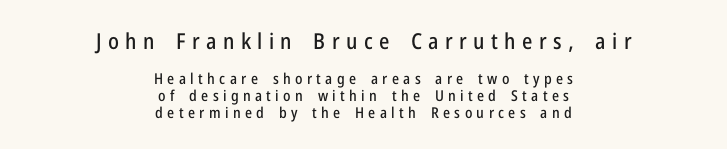
{"italic": "no", "underline": "no", "align": "center", "line_spacing": "tight", "line_spacing_ratio": 1.12, "letter_spacing": "wide", "letter_spacing_em": 0.29, "larger_block": "first", "size_ratio": 1.47, "glyph_px": 22}
